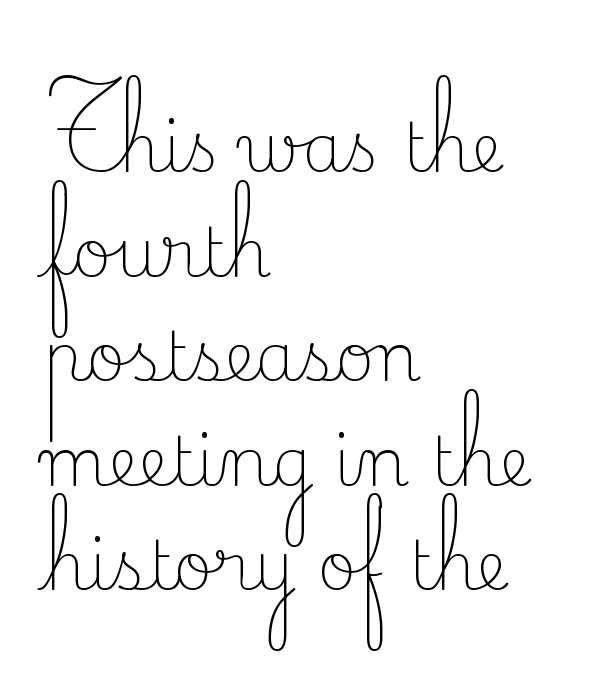
Glyph-to-glyph distance matches everyday printed text. These glyphs show unthickened strokes, regular width or finer. Underlining? Definitely not there. The passage is arranged the way most books set body copy — flush left. Letterform terminals end in serifs throughout the passage. These lines sit exactly where default settings would place them.
